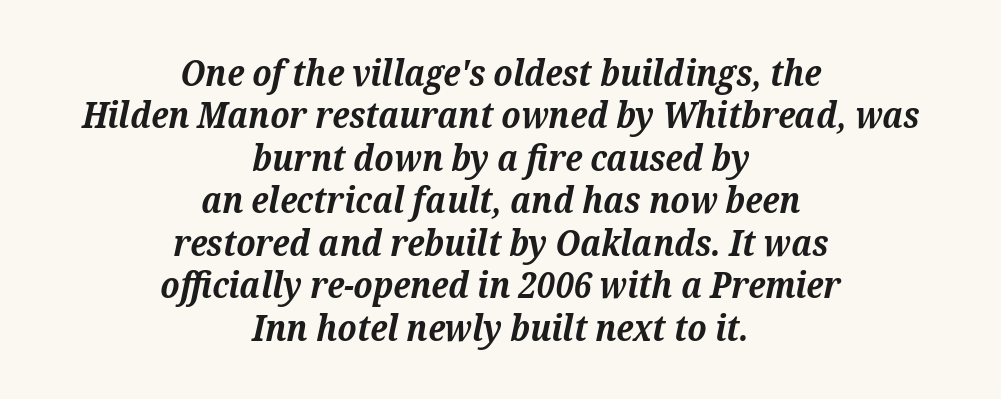
These lines keep a tight, regular rhythm from letter to letter. Observe the serifs anchoring each vertical stroke in this sample. Pretty heavy lettering here — definitely bold. The passage shown is typed in a proportional face where columns would drift. Tall strokes in this sample are angled rather than plumb.
